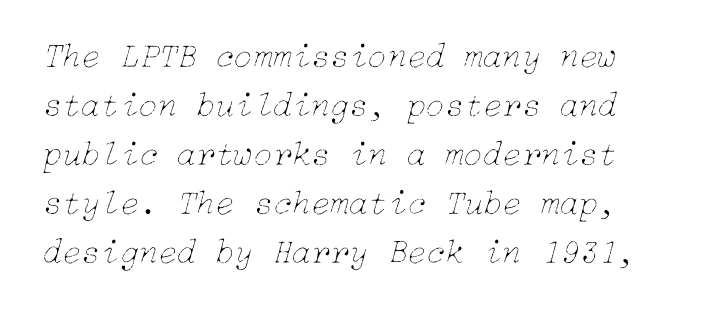
The image shows 35 px thin type, italic (leaning right); set normal line spacing (1.4x), normal letter spacing, not underlined; low stroke contrast and a medium x-height.
